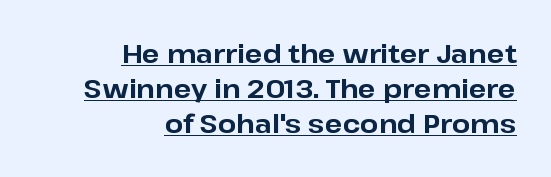
{"italic": "no", "bold": "yes", "underline": "yes", "align": "right", "line_spacing": "normal", "line_spacing_ratio": 1.35, "letter_spacing": "normal", "letter_spacing_em": 0.0, "glyph_px": 26}
